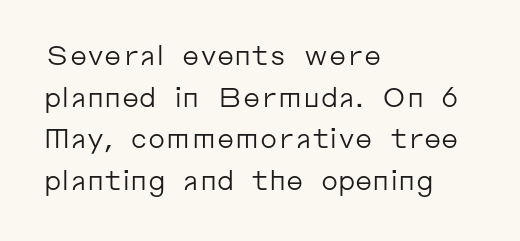
The image shows 27 px text type, upright; set left-aligned, normal line spacing (1.54x), normal letter spacing, not underlined.
